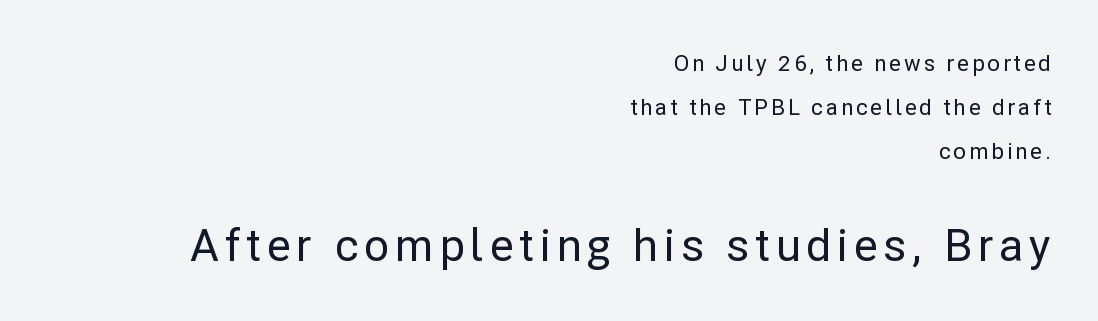
{"serif": "no", "italic": "no", "width": "normal", "stroke_contrast": "low", "x_height": "medium", "monospaced": "no", "underline": "no", "align": "right", "line_spacing": "loose", "line_spacing_ratio": 2.0, "larger_block": "second", "size_ratio": 2.0, "glyph_px": 44}
